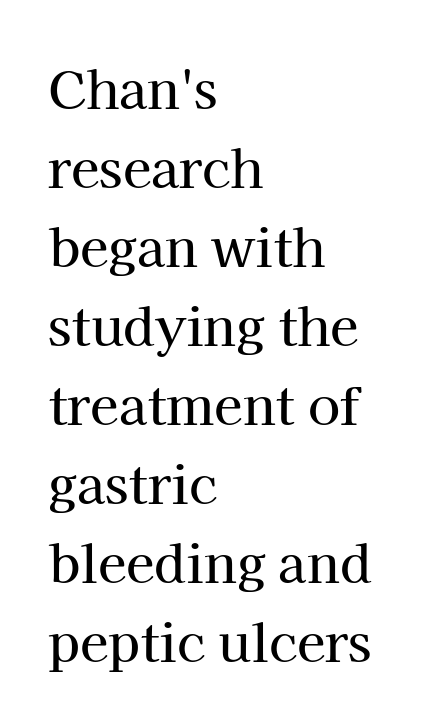
Q: Is the text italic (slanted)? A: No, it is upright.
Q: Is the typeface a serif or a sans-serif typeface? A: Serif.
Q: Is the text underlined? A: No.
Q: How is the paragraph aligned? A: Left-aligned.
Q: Is the spacing between letters normal or unusually wide? A: Normal.
Q: Is the spacing between lines tight, normal or loose? A: Normal.
Q: Width (condensed, normal, or wide)? A: Normal.
Q: Stroke contrast? A: High.
Q: x-height? A: Medium.
Q: Monospaced? A: No.
